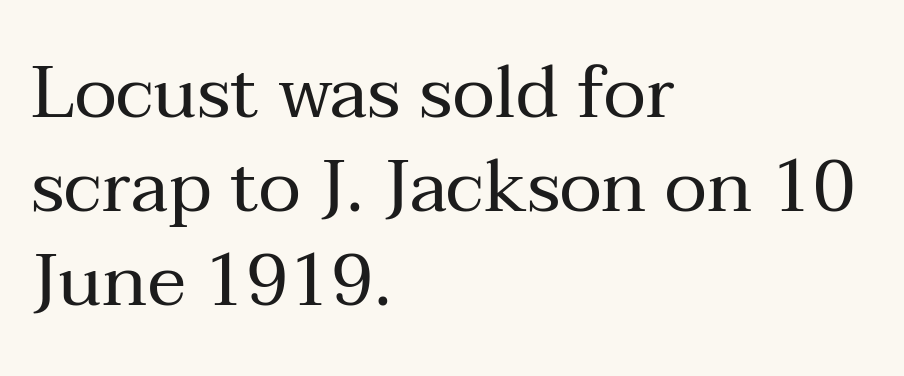
The image shows 73 px regular-weight serif type, upright; set left-aligned, normal line spacing (1.29x), normal letter spacing, not underlined; medium stroke contrast and a medium x-height.
